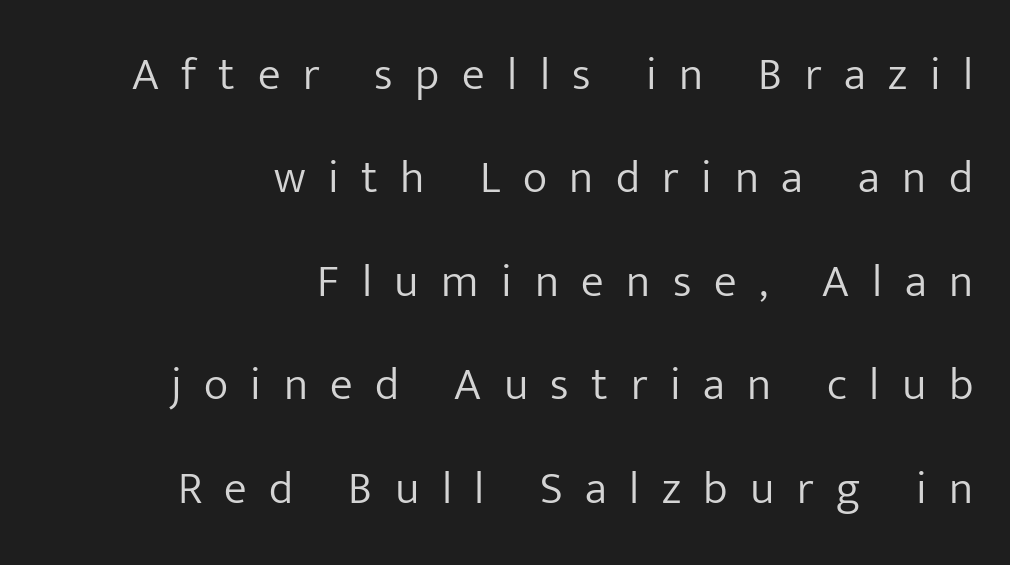
The image shows 46 px light sans-serif type, upright; set right-aligned, loose line spacing (2.25x), unusually wide letter spacing (+0.49 em), not underlined; low stroke contrast and a medium x-height.
